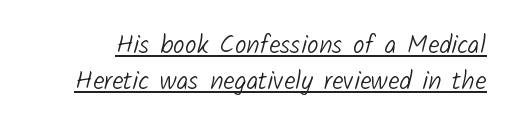
{"bold": "no", "underline": "yes", "line_spacing": "normal", "line_spacing_ratio": 1.39, "letter_spacing": "normal", "letter_spacing_em": 0.0, "glyph_px": 26}
